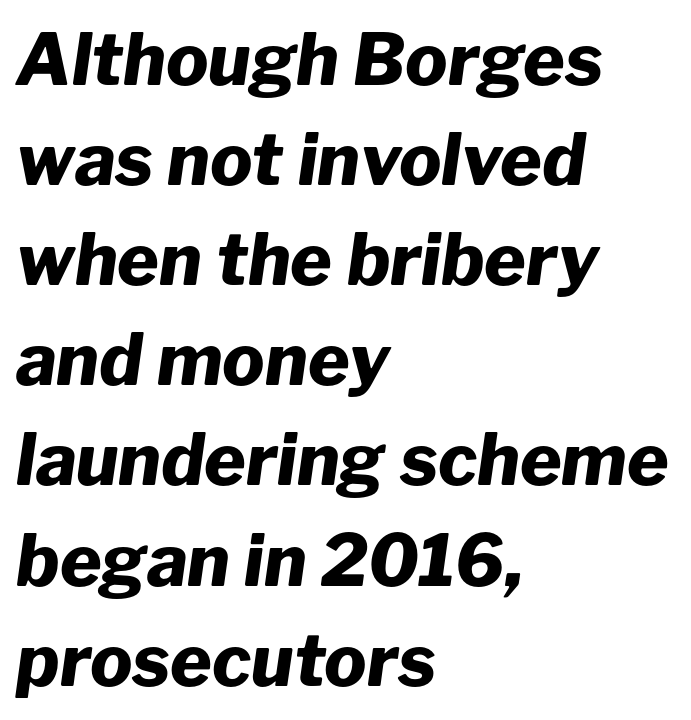
The image shows 71 px heavy type, italic (leaning right); set left-aligned, normal line spacing (1.41x), normal letter spacing, not underlined; low stroke contrast and a medium x-height.
